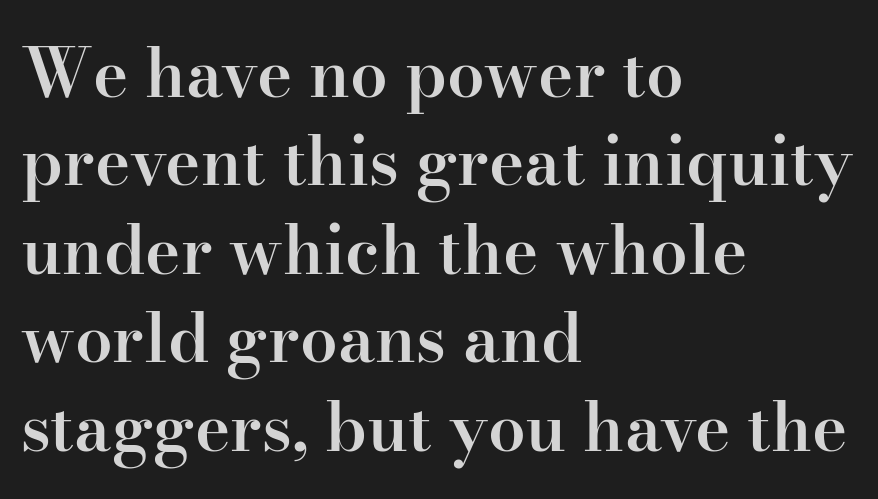
The image shows 67 px semibold serif type, upright; set left-aligned, normal line spacing (1.32x), normal letter spacing, not underlined; high stroke contrast and a small x-height.
